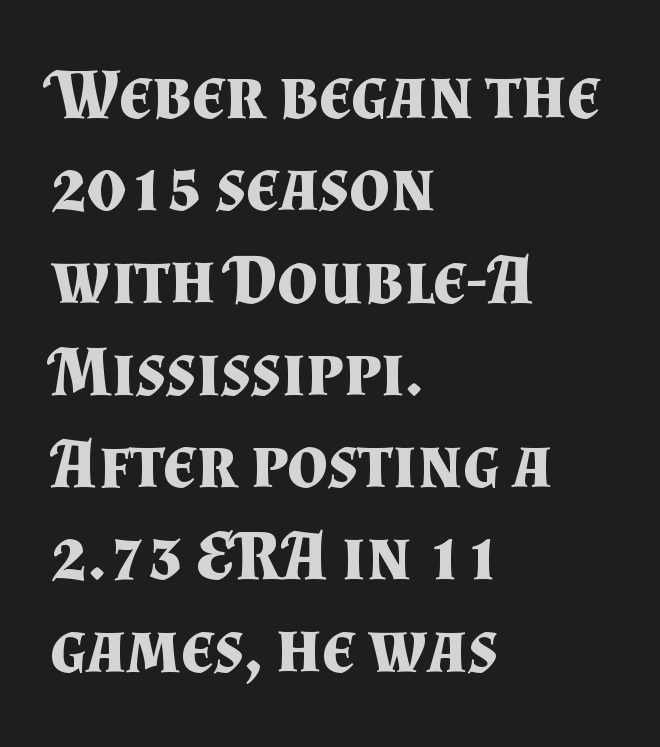
In terms of letterform style, serifs are clearly present. Characters remain perfectly vertical along every line. These lines are rendered in a variable-pitch font. How would I describe the line gaps? Plain and ordinary.
